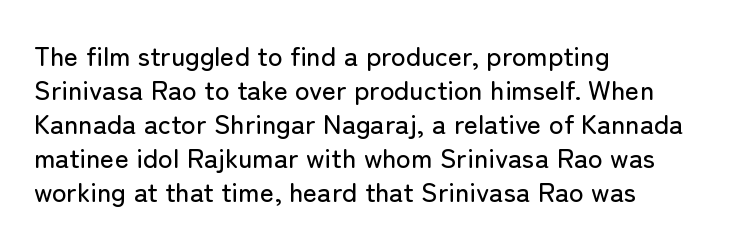
{"italic": "no", "underline": "no", "align": "left", "line_spacing": "normal", "line_spacing_ratio": 1.26, "letter_spacing": "normal", "letter_spacing_em": 0.0, "glyph_px": 27}
